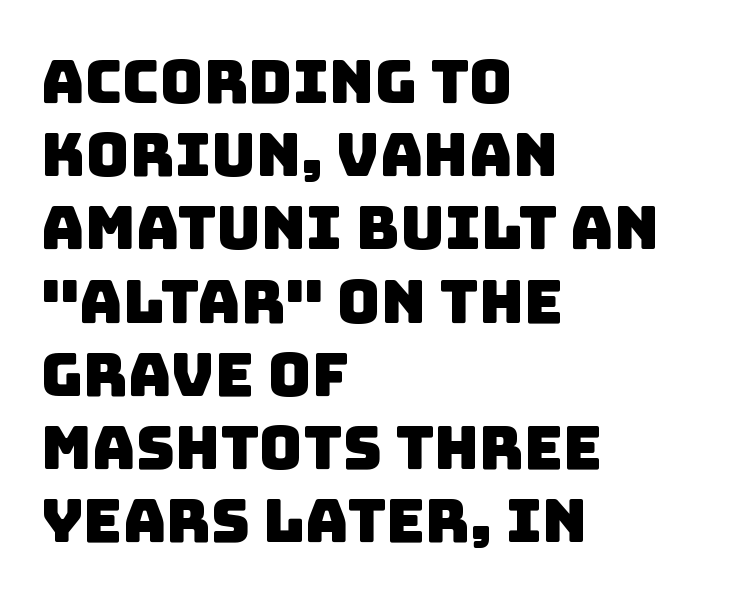
Check where the strokes stop: nothing finishes them off — pure sans. The words here are not underlined. A typesetter would call this proportional, since set widths differ per character. Each line starts at the same left margin while the right side varies. Nobody touched the tracking dial on this one.
